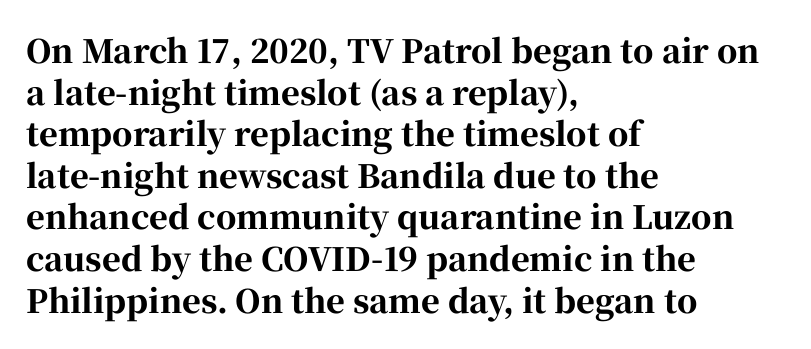
Q: Is the text bold? A: Yes.
Q: Is the text italic (slanted)? A: No, it is upright.
Q: Is the typeface a serif or a sans-serif typeface? A: Serif.
Q: Is the text underlined? A: No.
Q: How is the paragraph aligned? A: Left-aligned.
Q: Is the spacing between letters normal or unusually wide? A: Normal.
Q: Is the spacing between lines tight, normal or loose? A: Normal.
Q: Width (condensed, normal, or wide)? A: Normal.
Q: Stroke contrast? A: High.
Q: x-height? A: Medium.
Q: Monospaced? A: No.
